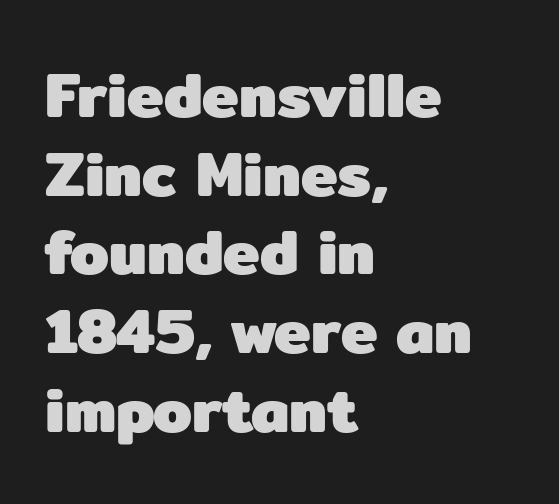
The image shows 62 px heavy sans-serif type, upright; set left-aligned, normal line spacing (1.27x), normal letter spacing, not underlined; low stroke contrast and a medium x-height.
